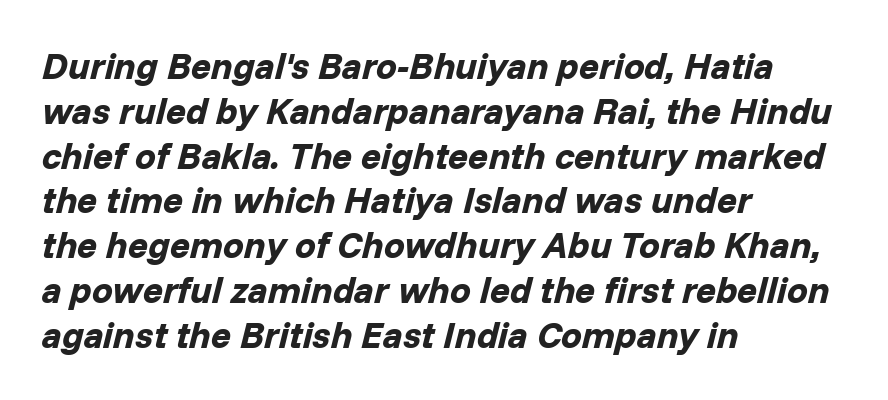
The image shows 37 px bold type, italic (leaning right); set left-aligned, line spacing 1.21x, normal letter spacing, not underlined; low stroke contrast and a medium x-height.
